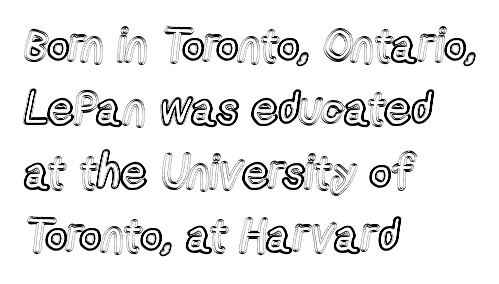
The rows are spaced the way most documents space them. Words float on clear page, feet unadorned. Proportional: the letters do not fall into vertical columns. The setting favours the left margin, as ordinary paragraphs usually do. Nobody touched the tracking dial on this one.
